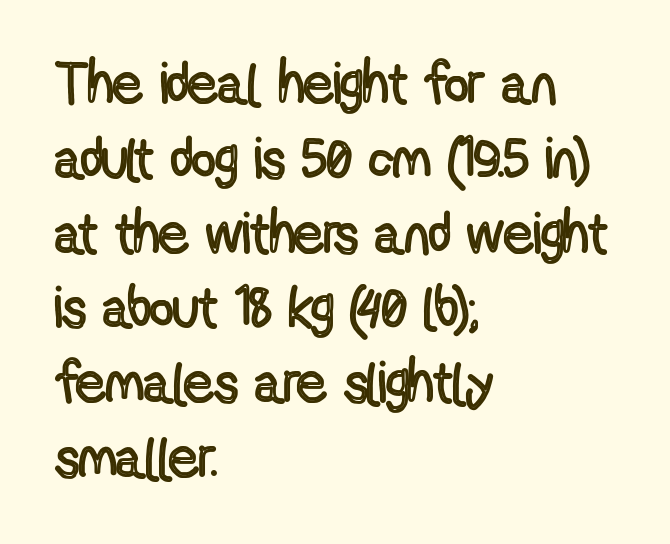
The image shows 58 px condensed type, upright; set left-aligned, normal line spacing (1.29x), normal letter spacing, not underlined; a medium x-height.
